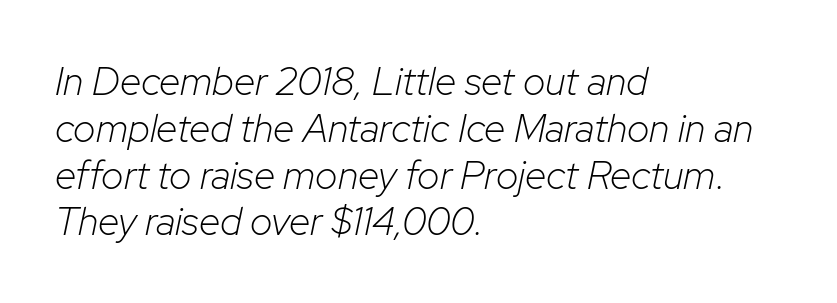
The image shows 39 px light type, italic (leaning right); set left-aligned, line spacing 1.2x, normal letter spacing, not underlined; low stroke contrast and a medium x-height.
